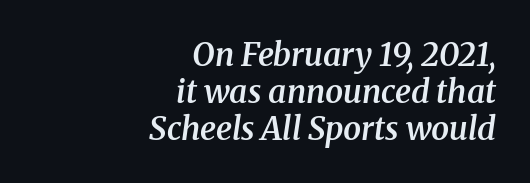
Bold? Not quite — semibold, heavier than regular but stopping short. Lines of text with bare space underneath. Spacing verdict: proportional, widths tailored to each character. This rendering employs a face with finishing strokes, i.e., a serif. Alignment: flush right. Regarding leading, the lines here are crowded together.
